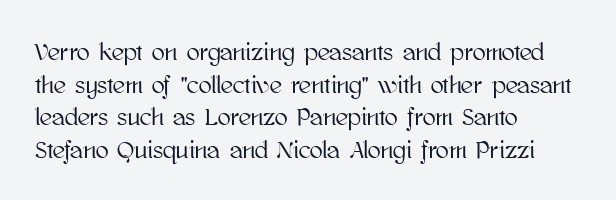
The vertical gap from one line to the next is medium. The rendering keeps characters at their native spacing. The axis of the letterforms is exactly vertical. Bare-footed words on every line. In CSS terms this would be text-align: left.
